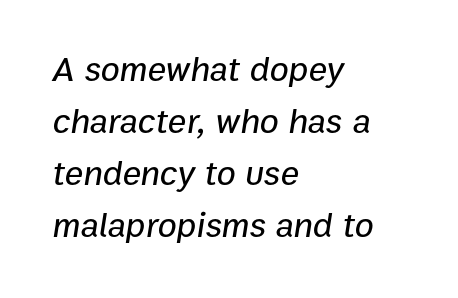
{"italic": "yes", "lean": "right", "slant_degrees": 9, "width": "normal", "stroke_contrast": "low", "x_height": "medium", "monospaced": "no", "underline": "no", "align": "left", "line_spacing": "normal", "line_spacing_ratio": 1.49, "letter_spacing": "normal", "letter_spacing_em": 0.0, "glyph_px": 35}
